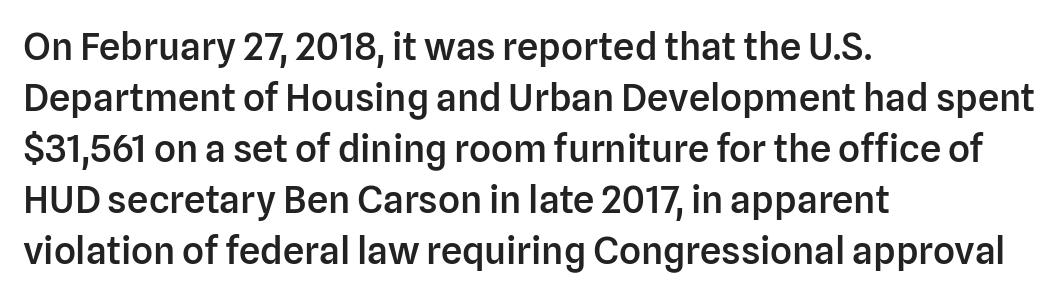
Type without underlining. The ragged edge is on the right, which tells us the setting is flush left. Compared with an ordinary text face, these strokes are moderately heavier — a semibold. The rendering uses natural spacing where letterforms have individual widths.
